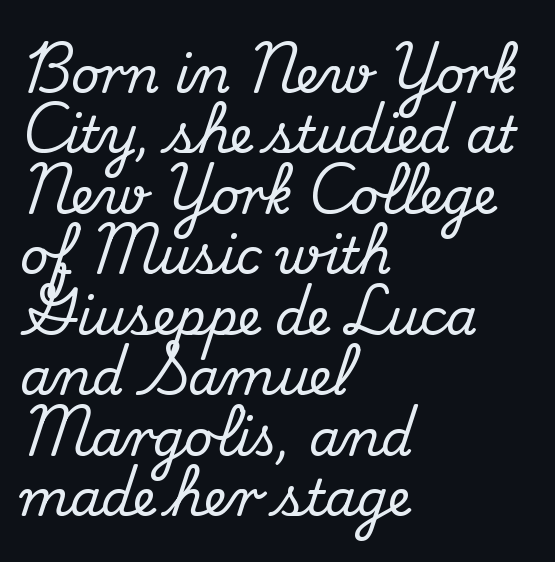
The image shows 50 px serif type; set left-aligned, line spacing 1.21x, normal letter spacing, not underlined; medium stroke contrast and a small x-height.
